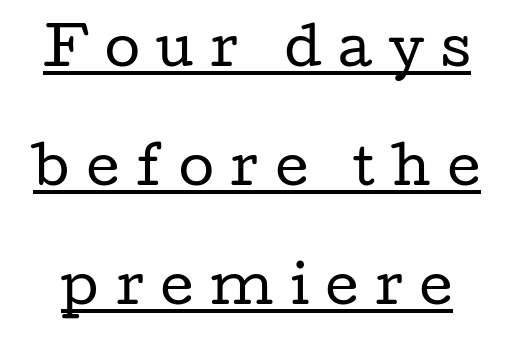
If you measured baseline to baseline, you'd find a long distance. Heaviness? Minimal to ordinary, like unemphasized prose. The typeface chosen for these lines features serifs. Varying glyph widths throughout — classic text-font behaviour.
